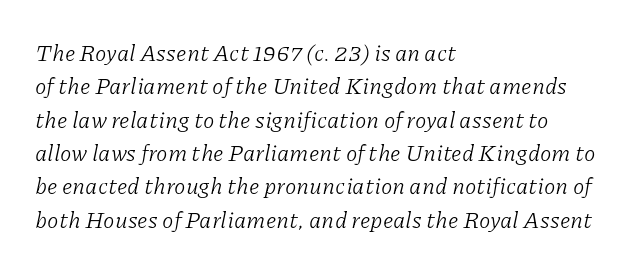
{"italic": "yes", "lean": "right", "slant_degrees": 11, "bold": "no", "underline": "no", "align": "left", "line_spacing": "normal", "line_spacing_ratio": 1.45, "letter_spacing": "normal", "letter_spacing_em": 0.0, "glyph_px": 23}
